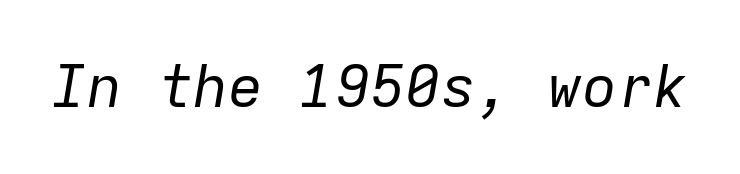
{"italic": "yes", "lean": "right", "slant_degrees": 9, "bold": "no", "weight": "regular", "width": "normal", "stroke_contrast": "low", "x_height": "medium", "monospaced": "yes", "underline": "no", "letter_spacing": "normal", "letter_spacing_em": 0.0, "glyph_px": 59}
